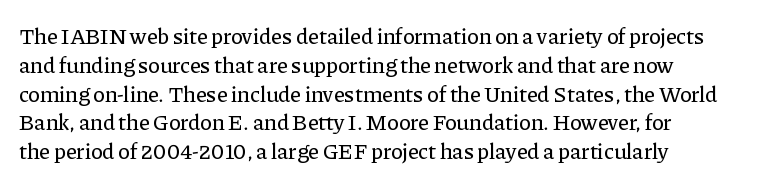
Descender tails drop into unmarked territory. Horizontal alignment here is leftward, the default for most running prose. Does extra space separate the letters? No, they use regular spacing. Upright lettering throughout. Evenly set lines give the paragraph a standard silhouette.
